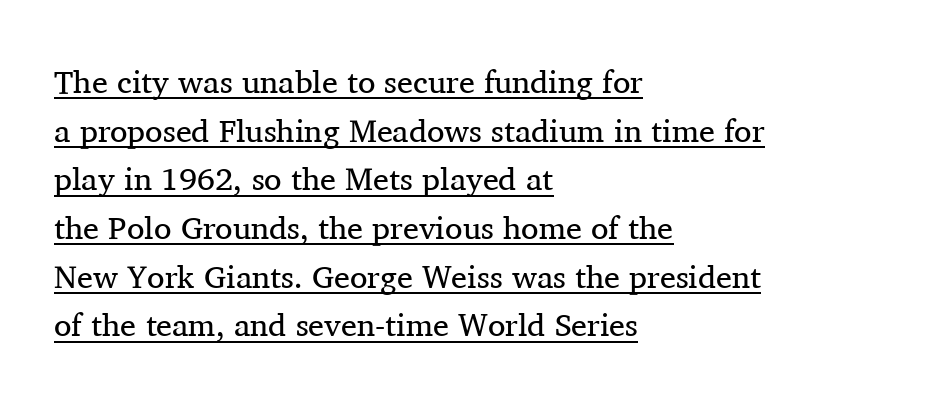
Q: Is the text bold? A: No.
Q: Is the text italic (slanted)? A: No, it is upright.
Q: Is the typeface a serif or a sans-serif typeface? A: Serif.
Q: Is the text underlined? A: Yes.
Q: How is the paragraph aligned? A: Left-aligned.
Q: Is the spacing between letters normal or unusually wide? A: Normal.
Q: Is the spacing between lines tight, normal or loose? A: Normal.
Q: Width (condensed, normal, or wide)? A: Normal.
Q: Stroke contrast? A: Medium.
Q: x-height? A: Medium.
Q: Monospaced? A: No.
